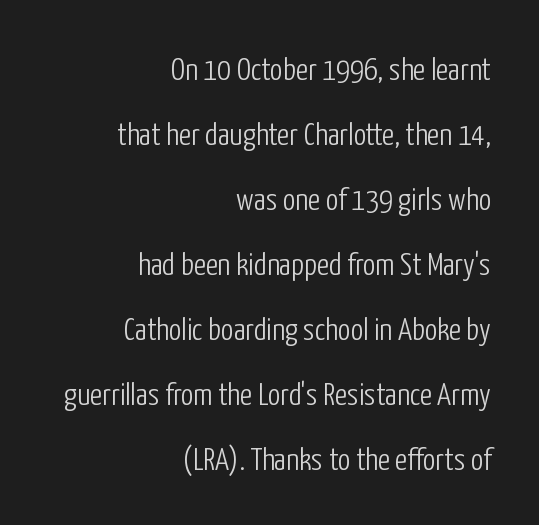
The image shows 32 px light, condensed sans-serif type, upright; set right-aligned, loose line spacing (2.03x), normal letter spacing, not underlined; low stroke contrast and a medium x-height.
